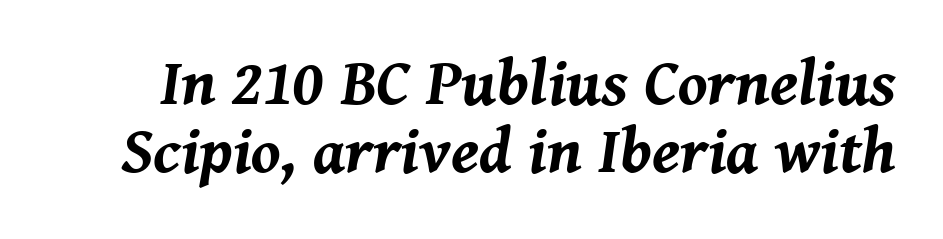
The rendering applies a slant to the glyphs. This block would grow much taller if given ordinary leading; it's compressed now. The passage shown is typed in a proportional face where columns would drift. Short note: letters normally spaced.
